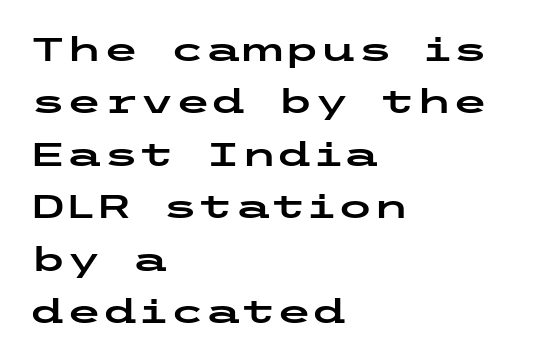
Q: Is the text italic (slanted)? A: No, it is upright.
Q: Is the typeface a serif or a sans-serif typeface? A: Sans-serif.
Q: Is the text underlined? A: No.
Q: How is the paragraph aligned? A: Left-aligned.
Q: Is the spacing between letters normal or unusually wide? A: Normal.
Q: Is the spacing between lines tight, normal or loose? A: Normal.
Q: Width (condensed, normal, or wide)? A: Wide.
Q: Stroke contrast? A: Low.
Q: x-height? A: Medium.
